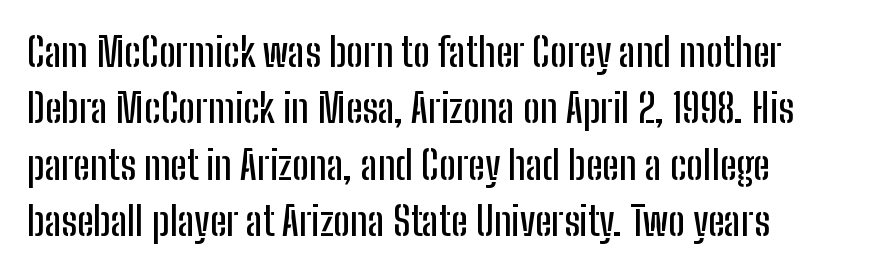
Q: Is the text italic (slanted)? A: No, it is upright.
Q: Is the typeface a serif or a sans-serif typeface? A: Sans-serif.
Q: Is the text underlined? A: No.
Q: Is the spacing between letters normal or unusually wide? A: Normal.
Q: Is the spacing between lines tight, normal or loose? A: Normal.
Q: Width (condensed, normal, or wide)? A: Condensed.
Q: Stroke contrast? A: Low.
Q: x-height? A: Medium.
Q: Monospaced? A: No.
